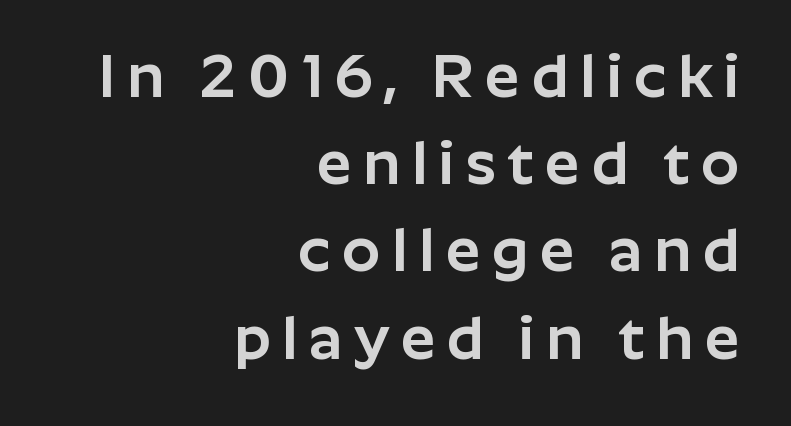
Q: Is the text italic (slanted)? A: No, it is upright.
Q: Is the typeface a serif or a sans-serif typeface? A: Sans-serif.
Q: Is the text underlined? A: No.
Q: How is the paragraph aligned? A: Right-aligned.
Q: Is the spacing between lines tight, normal or loose? A: Normal.
Q: Width (condensed, normal, or wide)? A: Normal.
Q: Stroke contrast? A: Low.
Q: x-height? A: Medium.
Q: Monospaced? A: No.
